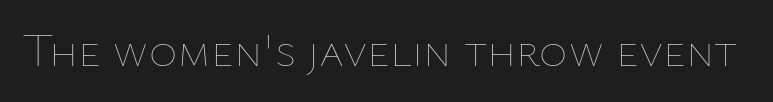
Inter-character spacing is left at the font's built-in metrics. Descenders are the only things crossing below the line. Every stem runs plumb, perpendicular to the baseline. The font sits on the lighter half of the weight spectrum, regular included.
